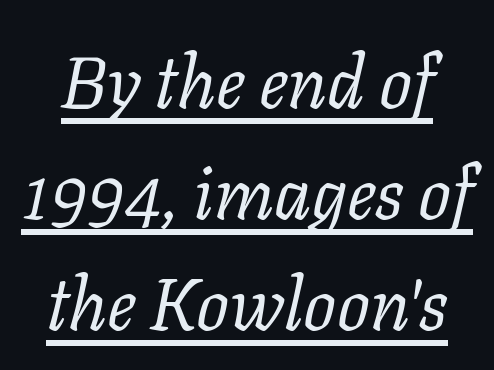
Q: Is the text bold? A: No.
Q: Is the text italic (slanted)? A: Yes, it leans right by about 11 degrees.
Q: Is the typeface a serif or a sans-serif typeface? A: Serif.
Q: Is the text underlined? A: Yes.
Q: Is the spacing between letters normal or unusually wide? A: Normal.
Q: Is the spacing between lines tight, normal or loose? A: Normal.
Q: Width (condensed, normal, or wide)? A: Normal.
Q: Stroke contrast? A: Low.
Q: x-height? A: Medium.
Q: Monospaced? A: No.
